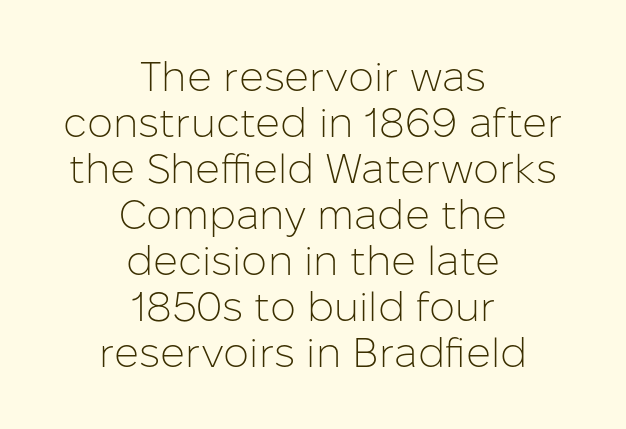
The image shows 41 px light sans-serif type, upright; set centered, tight line spacing (1.12x), normal letter spacing, not underlined; low stroke contrast and a medium x-height.
